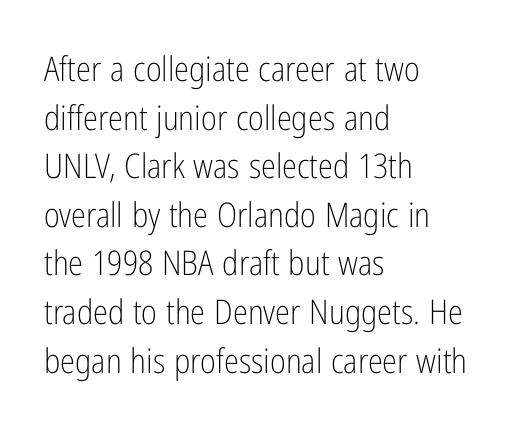
Do the characters align in a grid? No, the font is proportional. No chunkiness to these letters — they're not bold. Each row of text sits above clean, open space. The rows are spaced the way most documents space them.
